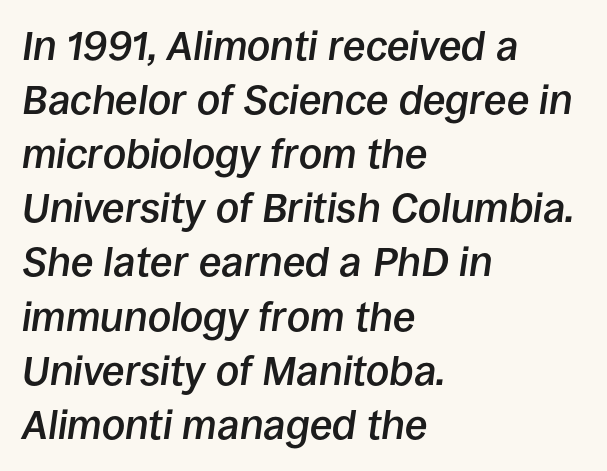
Q: Is the text bold? A: Semi-bold.
Q: Is the text italic (slanted)? A: Yes, it leans right by about 8 degrees.
Q: Is the text underlined? A: No.
Q: How is the paragraph aligned? A: Left-aligned.
Q: Is the spacing between letters normal or unusually wide? A: Normal.
Q: Is the spacing between lines tight, normal or loose? A: Normal.
Q: Width (condensed, normal, or wide)? A: Normal.
Q: Stroke contrast? A: Low.
Q: x-height? A: Large.
Q: Monospaced? A: No.
